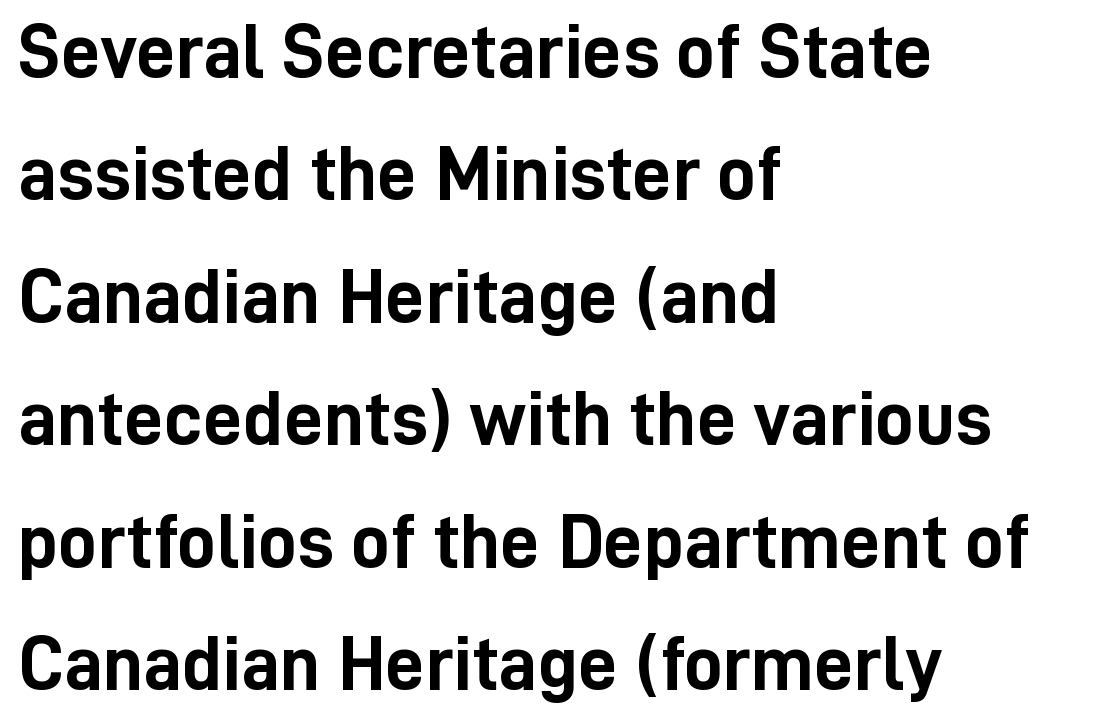
Q: Is the text bold? A: Yes.
Q: Is the text italic (slanted)? A: No, it is upright.
Q: Is the typeface a serif or a sans-serif typeface? A: Sans-serif.
Q: Is the text underlined? A: No.
Q: How is the paragraph aligned? A: Left-aligned.
Q: Is the spacing between letters normal or unusually wide? A: Normal.
Q: Is the spacing between lines tight, normal or loose? A: Normal.
Q: Width (condensed, normal, or wide)? A: Condensed.
Q: Stroke contrast? A: Low.
Q: x-height? A: Medium.
Q: Monospaced? A: No.
